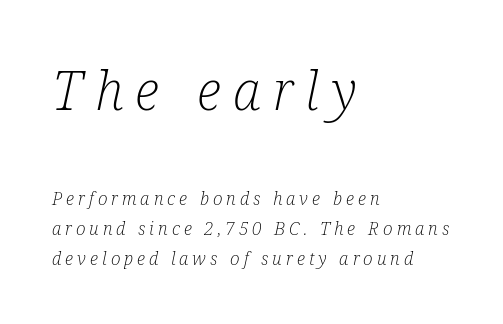
The face used here is rendered with a markedly widened letterfit. Unlike a clean sans, this face finishes its strokes with serifs. Varying glyph widths throughout — classic text-font behaviour. Bare-footed words on every line. A light-to-regular cut is what we see here.
